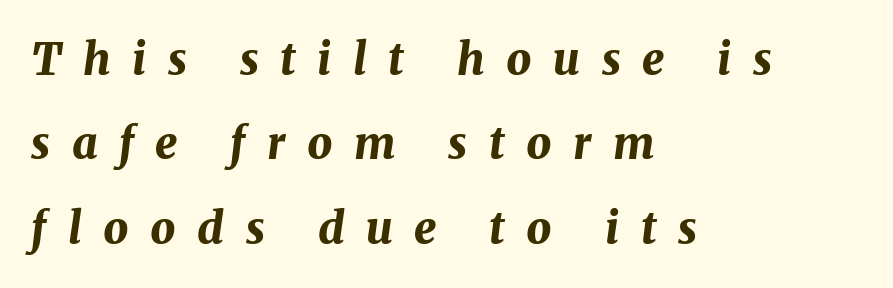
Q: Is the text bold? A: Yes.
Q: Is the text italic (slanted)? A: Yes, it leans right by about 8 degrees.
Q: Is the text underlined? A: No.
Q: How is the paragraph aligned? A: Left-aligned.
Q: Is the spacing between letters normal or unusually wide? A: Unusually wide.
Q: Is the spacing between lines tight, normal or loose? A: Loose.
Q: Width (condensed, normal, or wide)? A: Normal.
Q: Stroke contrast? A: Medium.
Q: x-height? A: Medium.
Q: Monospaced? A: No.
